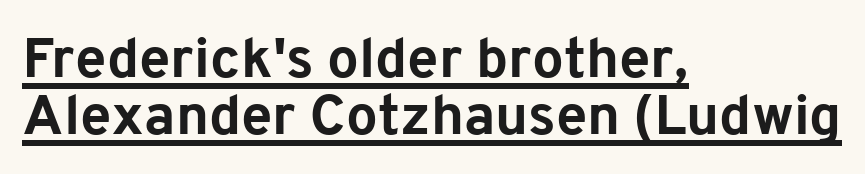
The image shows 56 px bold sans-serif type, upright; set left-aligned, tight line spacing (1.02x), normal letter spacing, underlined; low stroke contrast and a medium x-height.
